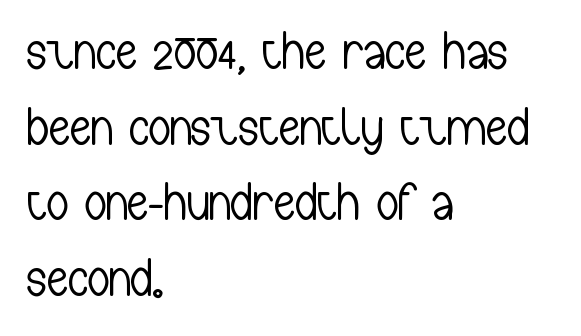
{"serif": "no", "italic": "no", "bold": "no", "weight": "light", "width": "condensed", "stroke_contrast": "low", "x_height": "medium", "monospaced": "no", "underline": "no", "align": "left", "line_spacing": "normal", "line_spacing_ratio": 1.4, "letter_spacing": "normal", "letter_spacing_em": 0.0, "glyph_px": 54}
